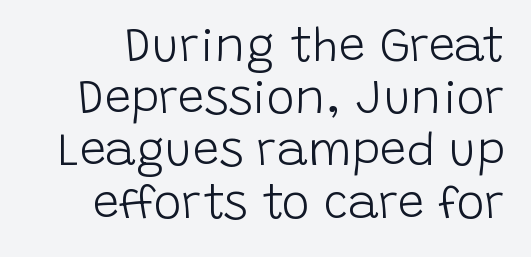
{"serif": "no", "italic": "no", "bold": "no", "weight": "light", "width": "normal", "stroke_contrast": "low", "x_height": "large", "monospaced": "no", "underline": "no", "line_spacing": "tight", "line_spacing_ratio": 1.11, "letter_spacing": "normal", "letter_spacing_em": 0.0, "glyph_px": 47}
